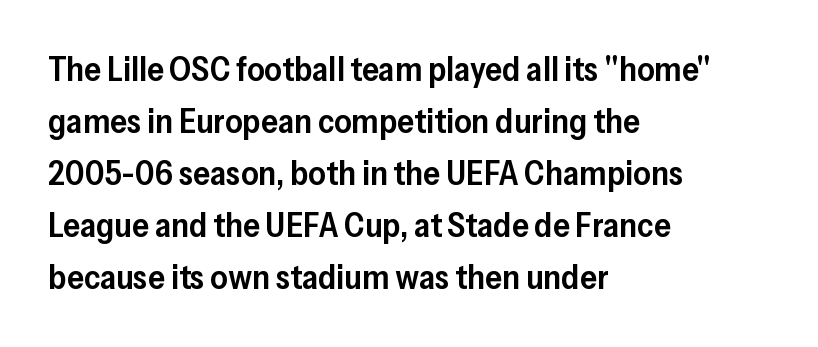
{"serif": "no", "italic": "no", "bold": "semi", "weight": "semibold", "width": "normal", "stroke_contrast": "low", "x_height": "medium", "monospaced": "no", "underline": "no", "align": "left", "line_spacing": "normal", "line_spacing_ratio": 1.53, "letter_spacing": "normal", "letter_spacing_em": 0.0, "glyph_px": 34}
